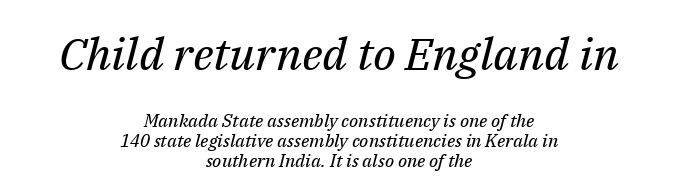
Q: Is the text bold? A: No.
Q: Is the text italic (slanted)? A: Yes, it leans right by about 14 degrees.
Q: Is the typeface a serif or a sans-serif typeface? A: Serif.
Q: Is the text underlined? A: No.
Q: How is the paragraph aligned? A: Centered.
Q: Is the spacing between letters normal or unusually wide? A: Normal.
Q: Is the spacing between lines tight, normal or loose? A: Tight.
Q: Which block of text is set in a larger size, the first (top) or the second (bottom)? A: The first (top) one.
Q: Width (condensed, normal, or wide)? A: Normal.
Q: Stroke contrast? A: Medium.
Q: x-height? A: Medium.
Q: Monospaced? A: No.
